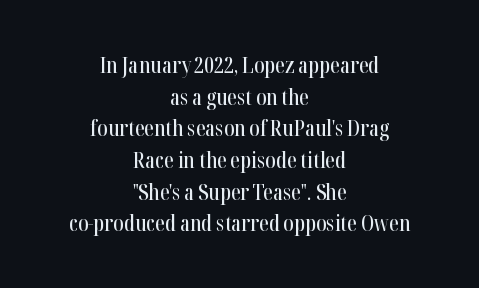
Q: Is the text italic (slanted)? A: No, it is upright.
Q: Is the text underlined? A: No.
Q: How is the paragraph aligned? A: Centered.
Q: Is the spacing between letters normal or unusually wide? A: Normal.
Q: Is the spacing between lines tight, normal or loose? A: Normal.
